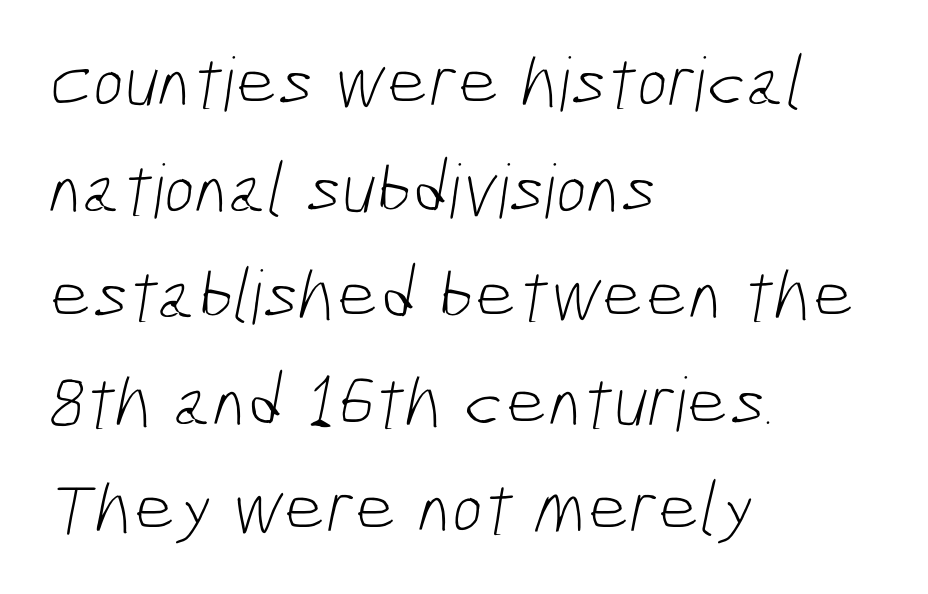
The image shows 74 px light, condensed sans-serif type; set left-aligned, normal line spacing (1.44x), normal letter spacing, not underlined; low stroke contrast and a medium x-height.
